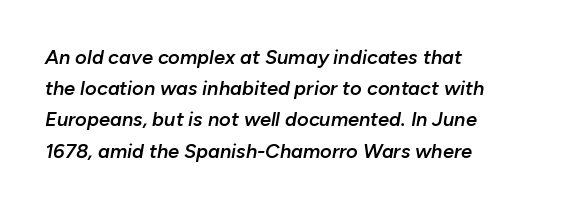
Letter spacing: default. Horizontal bands of white between lines are of average thickness. The letters are semibold — heavier than regular but short of a full bold. The gap between lines stays unmarked. A student would call this left alignment; a typographer would say flush left, rag right.
